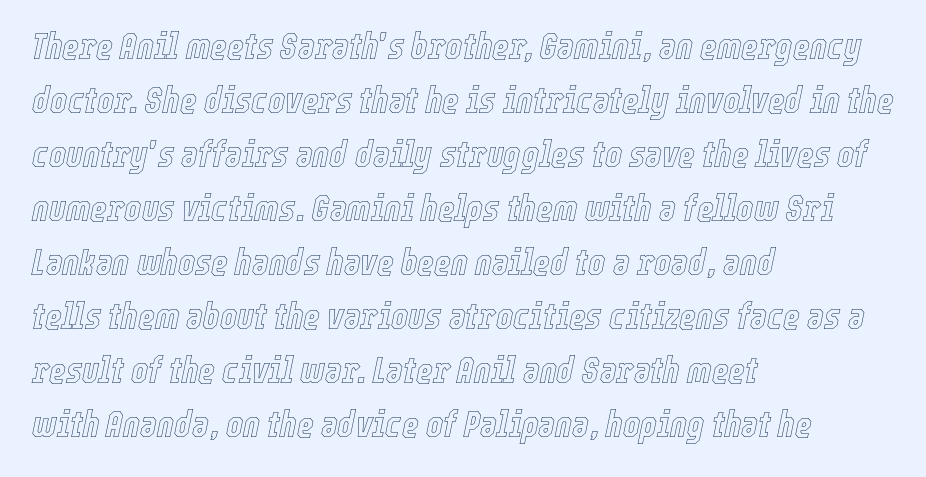
The image shows 36 px condensed type, italic (leaning right); set left-aligned, normal line spacing (1.5x), normal letter spacing, not underlined; a medium x-height.
